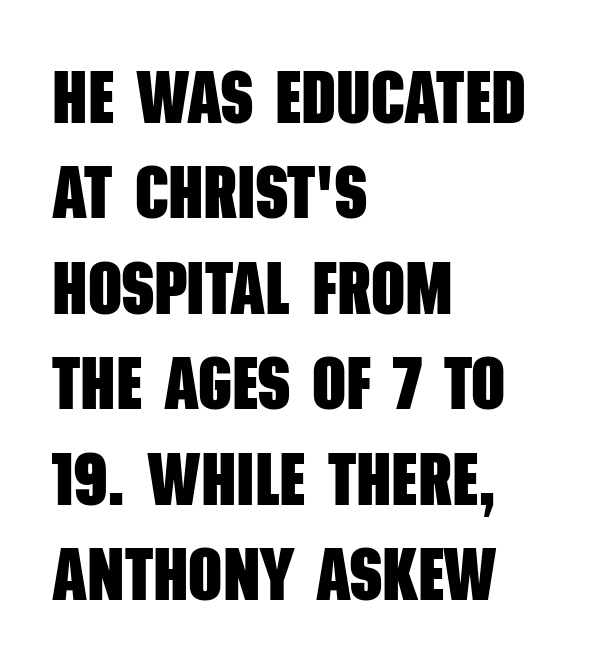
You could not count columns in this text — the font is proportionally spaced. Baseline-to-baseline distance is the conventional proportion of letter height. The passage shown has conventional tracking throughout. Students, this is bold: see how much ink each stroke carries. This sample uses a sans-serif face.
